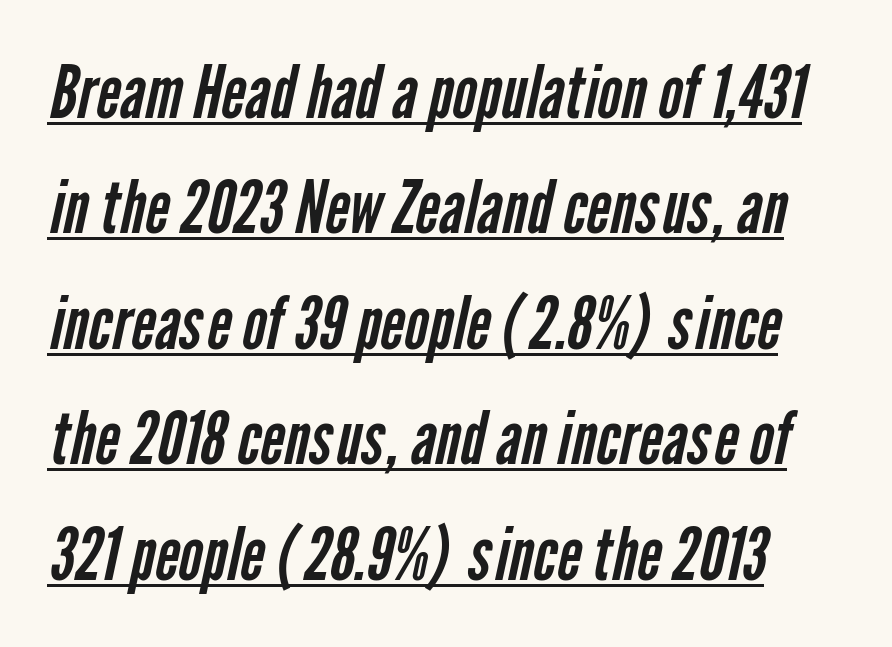
{"serif": "no", "bold": "no", "weight": "regular", "width": "condensed", "stroke_contrast": "low", "x_height": "medium", "monospaced": "no", "underline": "yes", "align": "left", "line_spacing": "normal", "line_spacing_ratio": 1.56, "letter_spacing": "normal", "letter_spacing_em": 0.0, "glyph_px": 74}
